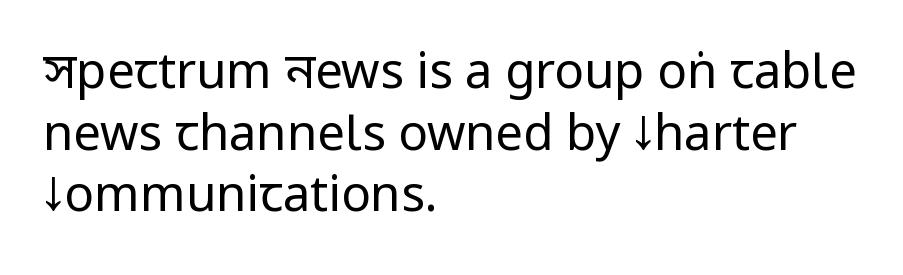
Q: Is the text bold? A: No.
Q: Is the text italic (slanted)? A: No, it is upright.
Q: Is the typeface a serif or a sans-serif typeface? A: Sans-serif.
Q: Is the text underlined? A: No.
Q: How is the paragraph aligned? A: Left-aligned.
Q: Is the spacing between letters normal or unusually wide? A: Normal.
Q: Is the spacing between lines tight, normal or loose? A: Normal.
Q: Width (condensed, normal, or wide)? A: Condensed.
Q: Stroke contrast? A: Low.
